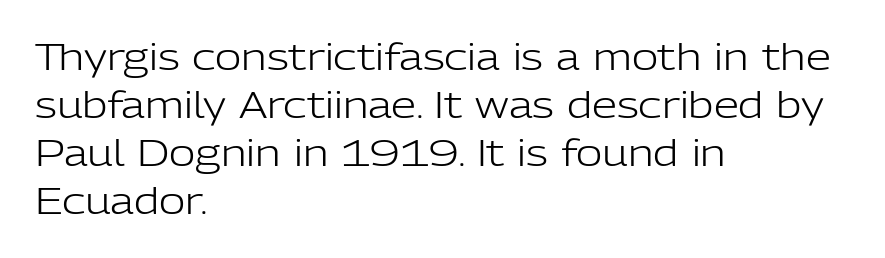
{"serif": "no", "italic": "no", "bold": "no", "weight": "light", "width": "normal", "stroke_contrast": "low", "x_height": "medium", "monospaced": "no", "underline": "no", "align": "left", "line_spacing": "normal", "line_spacing_ratio": 1.33, "letter_spacing": "normal", "letter_spacing_em": 0.0, "glyph_px": 36}
